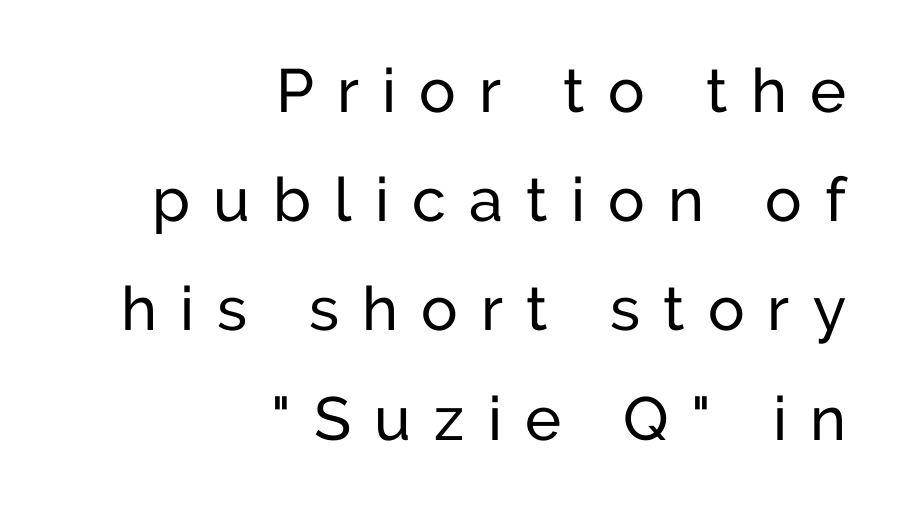
The image shows 61 px sans-serif type, upright; set right-aligned, line spacing 1.79x, unusually wide letter spacing (+0.38 em), not underlined; low stroke contrast and a medium x-height.
